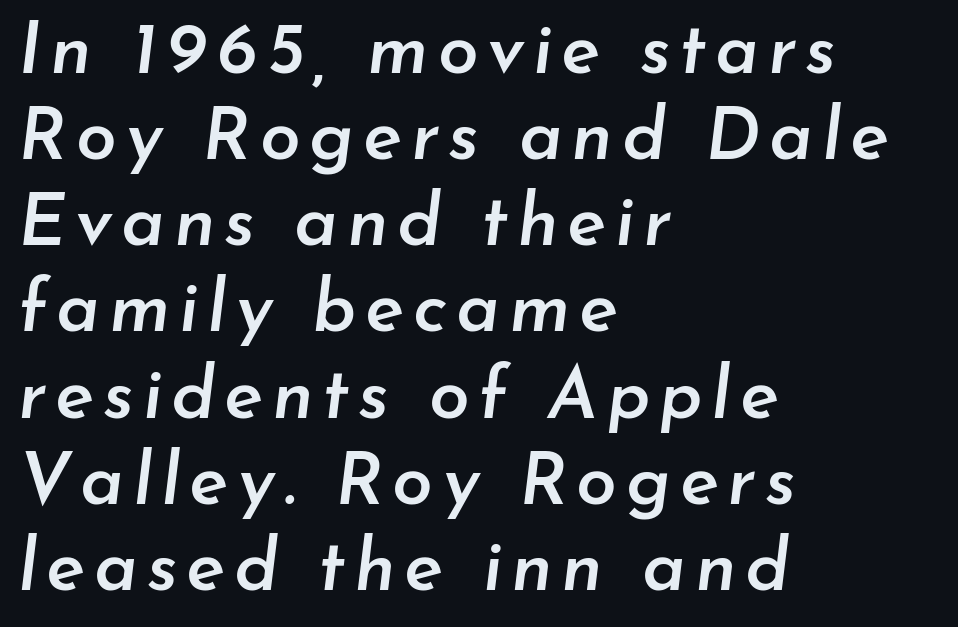
{"italic": "yes", "lean": "right", "slant_degrees": 7, "bold": "semi", "weight": "semibold", "width": "normal", "stroke_contrast": "low", "x_height": "small", "monospaced": "no", "underline": "no", "align": "left", "line_spacing_ratio": 1.18, "glyph_px": 73}
